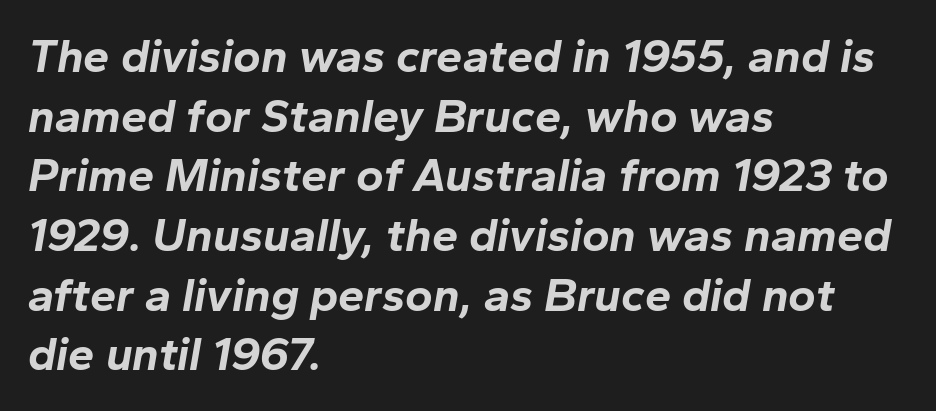
Q: Is the text bold? A: Yes.
Q: Is the text italic (slanted)? A: Yes, it leans right by about 10 degrees.
Q: Is the text underlined? A: No.
Q: How is the paragraph aligned? A: Left-aligned.
Q: Is the spacing between letters normal or unusually wide? A: Normal.
Q: Is the spacing between lines tight, normal or loose? A: Normal.
Q: Width (condensed, normal, or wide)? A: Normal.
Q: Stroke contrast? A: Low.
Q: x-height? A: Medium.
Q: Monospaced? A: No.
